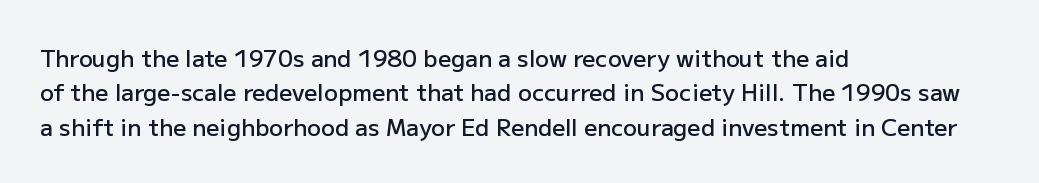
The setting favours the left margin, as ordinary paragraphs usually do. Words float on clear page, feet unadorned. If you measured baseline to baseline, you'd find a middling distance. These words are printed semibold, heavier than regular yet not bold. Does the lettering tilt? It doesn't — this is upright.
